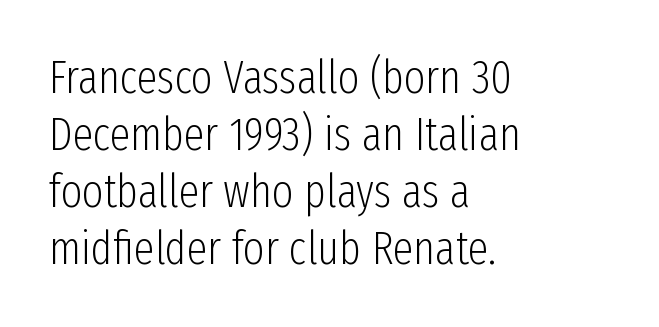
The image shows 46 px light, condensed sans-serif type, upright; set left-aligned, line spacing 1.24x, normal letter spacing, not underlined; low stroke contrast and a medium x-height.
